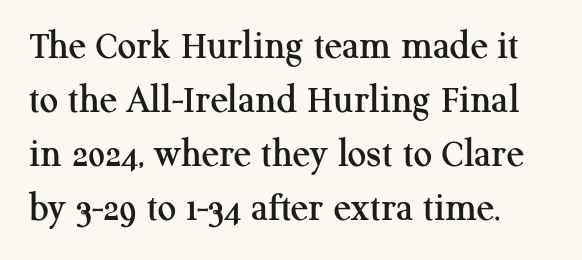
Q: Is the text italic (slanted)? A: No, it is upright.
Q: Is the typeface a serif or a sans-serif typeface? A: Serif.
Q: Is the text underlined? A: No.
Q: How is the paragraph aligned? A: Left-aligned.
Q: Is the spacing between letters normal or unusually wide? A: Normal.
Q: Is the spacing between lines tight, normal or loose? A: Normal.
Q: Width (condensed, normal, or wide)? A: Normal.
Q: Stroke contrast? A: Medium.
Q: x-height? A: Medium.
Q: Monospaced? A: No.
